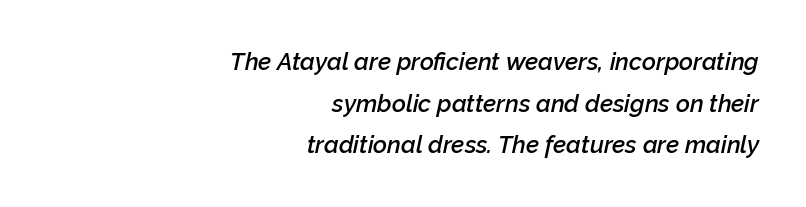
Q: Is the text bold? A: Semi-bold.
Q: Is the text italic (slanted)? A: Yes, it leans right by about 12 degrees.
Q: Is the text underlined? A: No.
Q: How is the paragraph aligned? A: Right-aligned.
Q: Is the spacing between letters normal or unusually wide? A: Normal.
